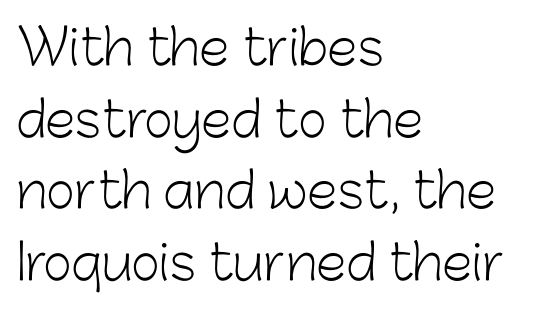
The rendering keeps characters at their native spacing. Any mark beneath the type? The region is blank. Note the varied advance widths — an 'i' is clearly narrower than an 'm'. A classic flush-left, rag-right setting is used for this passage. Unlike a traditional serif, this face leaves its strokes unadorned. No chunkiness to these letters — they're not bold.
